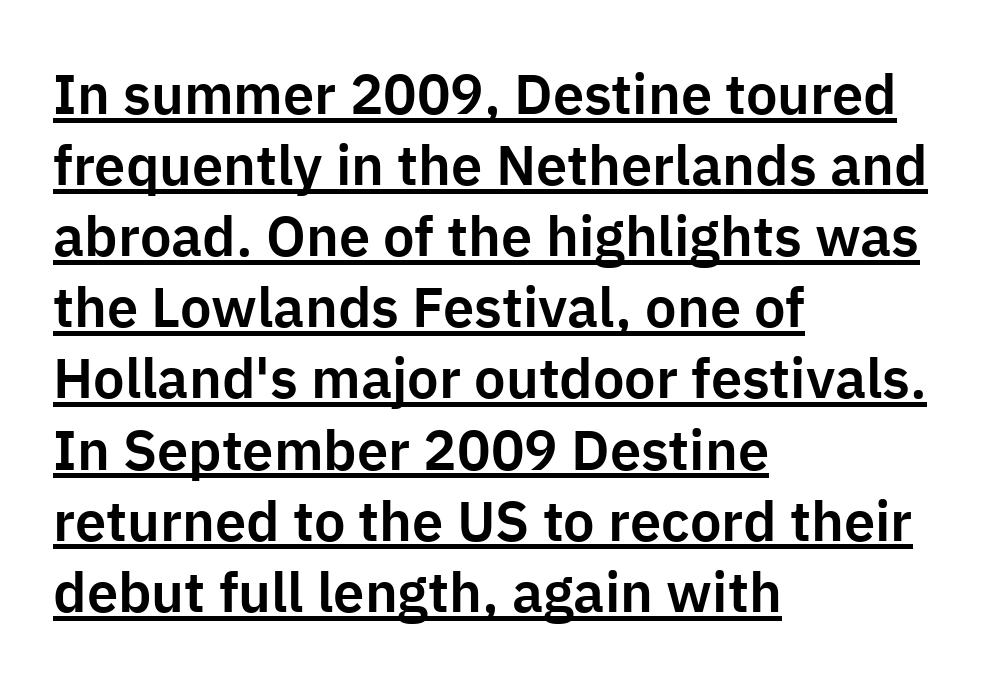
The image shows 56 px sans-serif type, upright; set left-aligned, normal line spacing (1.27x), normal letter spacing, underlined; low stroke contrast and a medium x-height.
